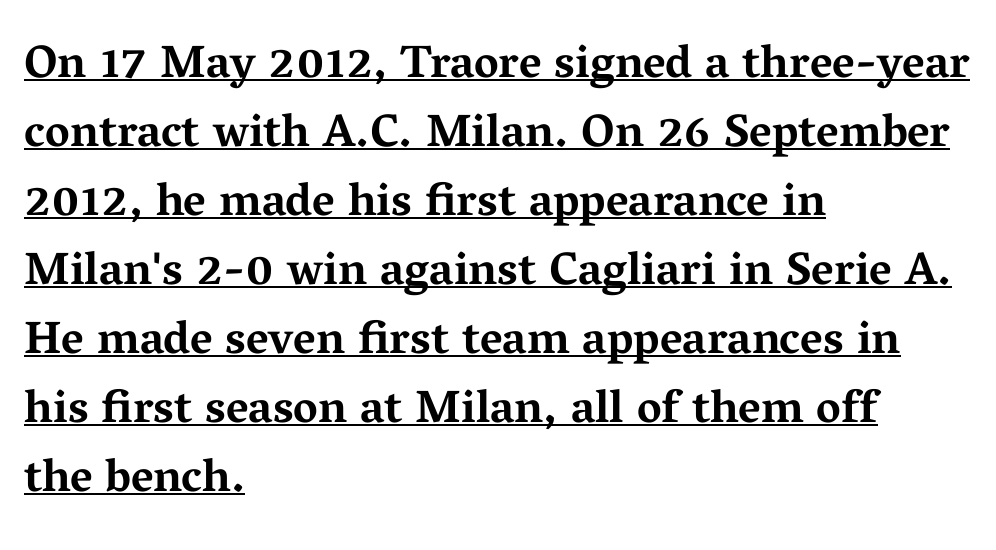
Q: Is the text bold? A: Yes.
Q: Is the text italic (slanted)? A: No, it is upright.
Q: Is the typeface a serif or a sans-serif typeface? A: Serif.
Q: Is the text underlined? A: Yes.
Q: How is the paragraph aligned? A: Left-aligned.
Q: Is the spacing between letters normal or unusually wide? A: Normal.
Q: Is the spacing between lines tight, normal or loose? A: Normal.
Q: Width (condensed, normal, or wide)? A: Wide.
Q: Stroke contrast? A: Medium.
Q: x-height? A: Medium.
Q: Monospaced? A: No.
